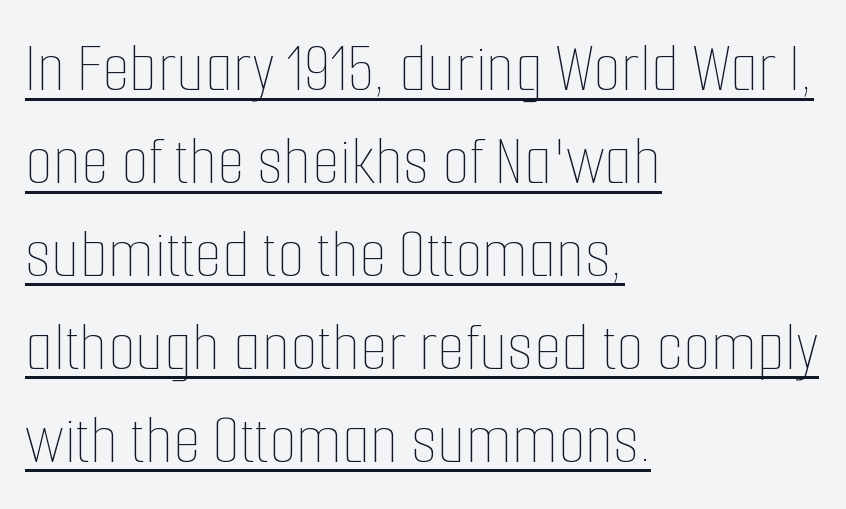
The specimen reads as upright at a glance. Honestly, the letter spacing is just normal — you wouldn't notice it. The typesetter chose a ragged-right arrangement here. Proportional: the letters do not fall into vertical columns.
